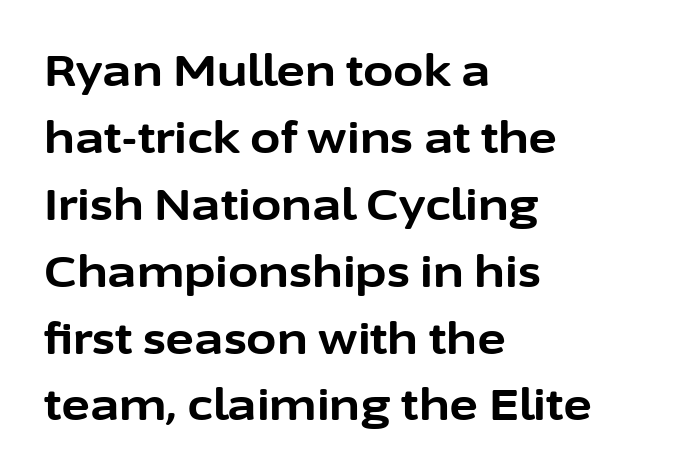
The image shows 44 px bold sans-serif type, upright; set left-aligned, normal line spacing (1.52x), normal letter spacing, not underlined; low stroke contrast and a medium x-height.
